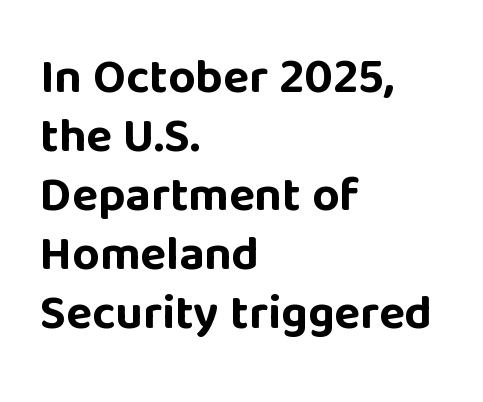
{"serif": "no", "italic": "no", "bold": "yes", "weight": "bold", "width": "normal", "stroke_contrast": "low", "x_height": "large", "monospaced": "no", "underline": "no", "align": "left", "line_spacing_ratio": 1.23, "letter_spacing": "normal", "letter_spacing_em": 0.0, "glyph_px": 48}
